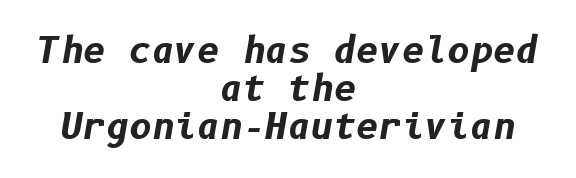
{"italic": "yes", "lean": "right", "slant_degrees": 10, "bold": "yes", "weight": "bold", "width": "normal", "stroke_contrast": "low", "x_height": "medium", "underline": "no", "align": "center", "line_spacing": "tight", "line_spacing_ratio": 1.09, "letter_spacing": "normal", "letter_spacing_em": 0.0, "glyph_px": 35}
